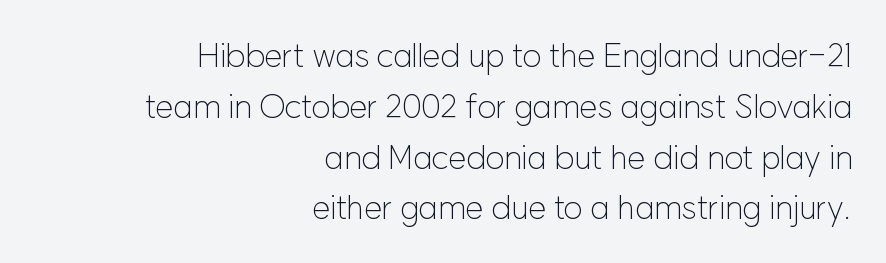
You can tell from the bare stems that sans-serif type was used. Lines of text with bare space underneath. You could not count columns in this text — the font is proportionally spaced. Heaviness? Minimal to ordinary, like unemphasized prose. This sample uses an upright cut, with every glyph sitting square on the baseline.
